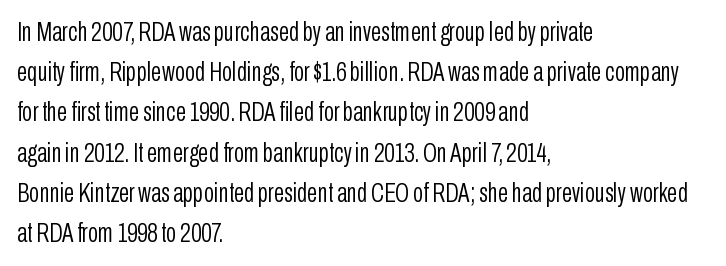
The image shows 27 px text type, upright; set left-aligned, normal line spacing (1.49x), normal letter spacing, not underlined.
